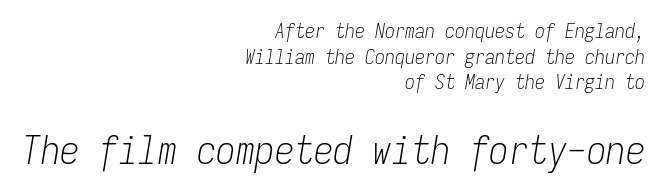
The image shows 39 px light, condensed type, italic (leaning right), monospaced; set right-aligned, normal line spacing (1.28x), normal letter spacing, not underlined; the second (bottom) block is 1.95x larger; low stroke contrast and a medium x-height.
